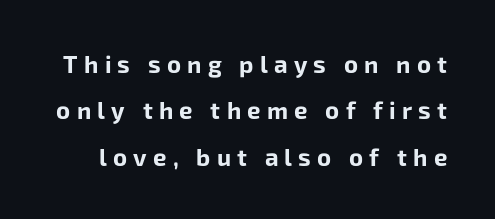
{"italic": "no", "bold": "yes", "underline": "no", "line_spacing": "loose", "line_spacing_ratio": 1.93, "letter_spacing": "wide", "letter_spacing_em": 0.26, "glyph_px": 24}
